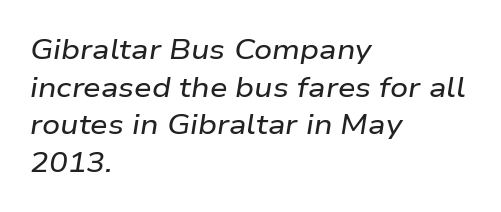
Q: Is the text italic (slanted)? A: Yes, it leans right by about 9 degrees.
Q: Is the text underlined? A: No.
Q: How is the paragraph aligned? A: Left-aligned.
Q: Is the spacing between letters normal or unusually wide? A: Normal.
Q: Is the spacing between lines tight, normal or loose? A: Normal.
Q: Width (condensed, normal, or wide)? A: Wide.
Q: Stroke contrast? A: Low.
Q: x-height? A: Medium.
Q: Monospaced? A: No.
